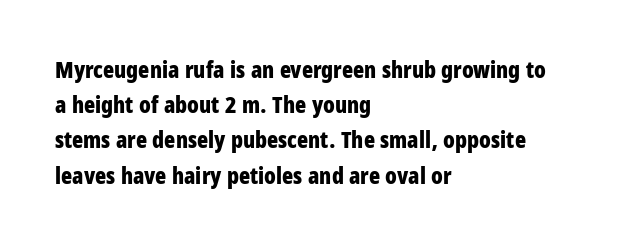
{"italic": "no", "bold": "yes", "underline": "no", "align": "left", "line_spacing": "normal", "line_spacing_ratio": 1.53, "letter_spacing": "normal", "letter_spacing_em": 0.0, "glyph_px": 23}
